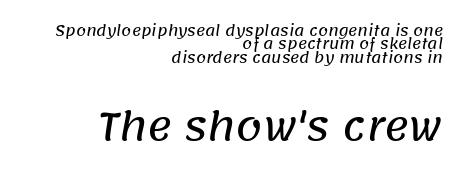
{"serif": "no", "width": "normal", "stroke_contrast": "low", "x_height": "large", "monospaced": "no", "underline": "no", "align": "right", "line_spacing": "tight", "line_spacing_ratio": 0.96, "letter_spacing": "normal", "letter_spacing_em": 0.0, "larger_block": "second", "size_ratio": 2.71, "glyph_px": 38}
